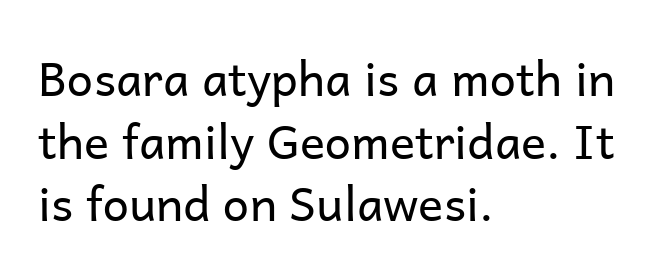
No feet cap the strokes, marking this as sans-serif type. Baseline-to-baseline distance is the conventional proportion of letter height. Summary of weight: not heavy and not bold. Italic? Not at all — the glyphs are vertical. Quick note: underline off. The typesetter chose a ragged-right arrangement here.
